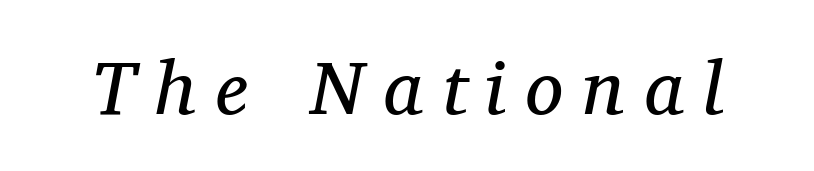
Q: Is the text bold? A: No.
Q: Is the text italic (slanted)? A: Yes, it leans right by about 11 degrees.
Q: Is the typeface a serif or a sans-serif typeface? A: Serif.
Q: Is the text underlined? A: No.
Q: Is the spacing between letters normal or unusually wide? A: Unusually wide.
Q: Width (condensed, normal, or wide)? A: Normal.
Q: Stroke contrast? A: Medium.
Q: x-height? A: Medium.
Q: Monospaced? A: No.
